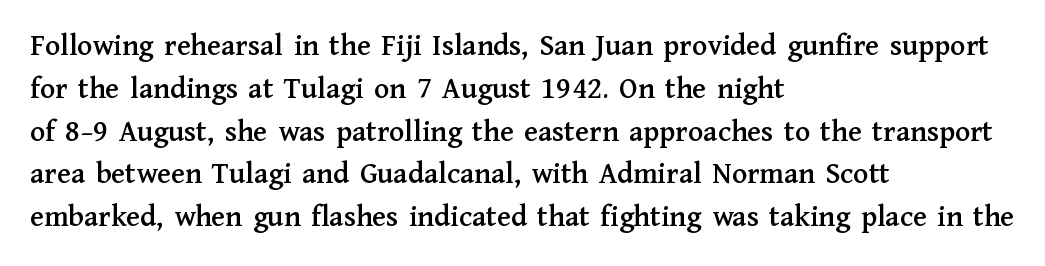
{"serif": "yes", "italic": "no", "width": "normal", "stroke_contrast": "medium", "x_height": "medium", "monospaced": "no", "underline": "no", "align": "left", "line_spacing": "normal", "line_spacing_ratio": 1.38, "letter_spacing": "normal", "letter_spacing_em": 0.0, "glyph_px": 31}
